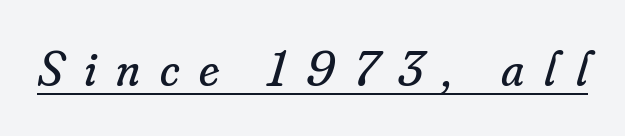
The image shows 50 px regular-weight serif type, italic (leaning right); set unusually wide letter spacing (+0.4 em), underlined; low stroke contrast and a small x-height.
